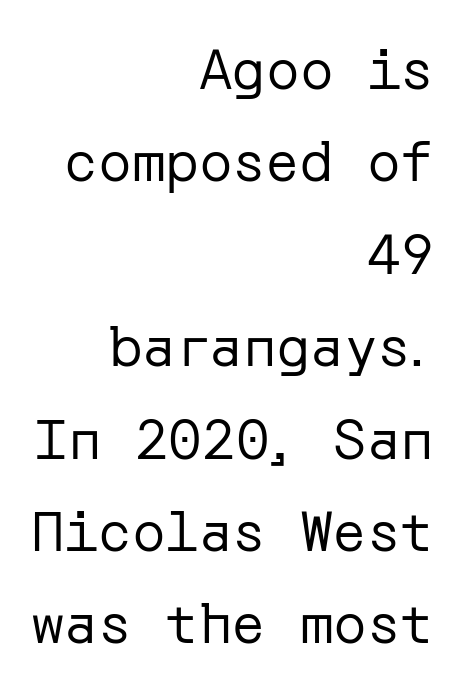
Tracking value appears to be zero — textbook default spacing. Unlike a traditional serif, this face leaves its strokes unadorned. Layout note: lines flush right. The letters stand straight up with perfectly vertical stems. Clear beneath every line of the passage. Caption: face not bold, strokes unweighted.
